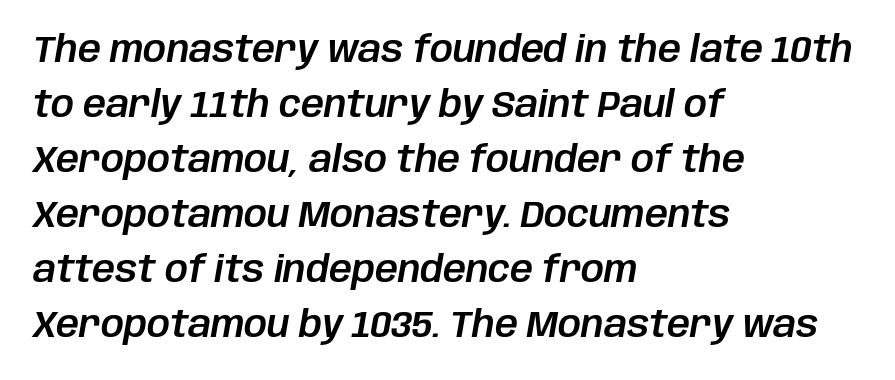
The image shows 36 px text type, italic (leaning right); set left-aligned, normal line spacing (1.53x), normal letter spacing, not underlined; low stroke contrast and a large x-height.
